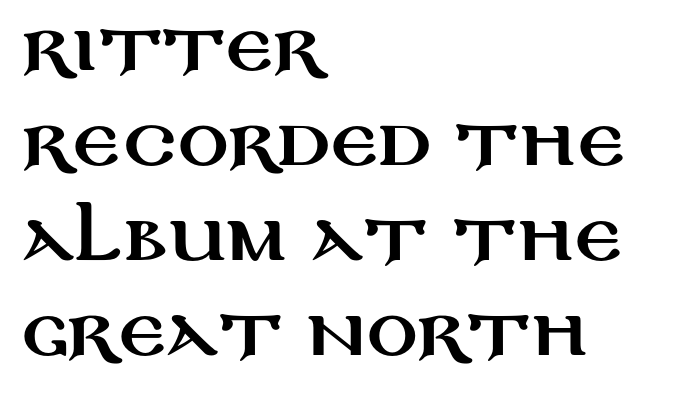
The image shows 63 px wide sans-serif type, upright; set left-aligned, normal line spacing (1.51x), normal letter spacing, not underlined; medium stroke contrast and a large x-height.
